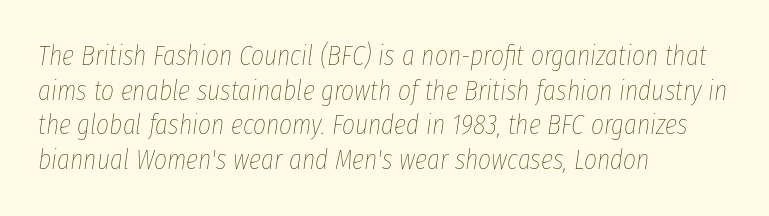
The string is rendered with underlining switched off. Think of a printed novel: that variable character pitch is what you see here. These lines keep a tight, regular rhythm from letter to letter. The face used here has a pronounced slope to its letters.
